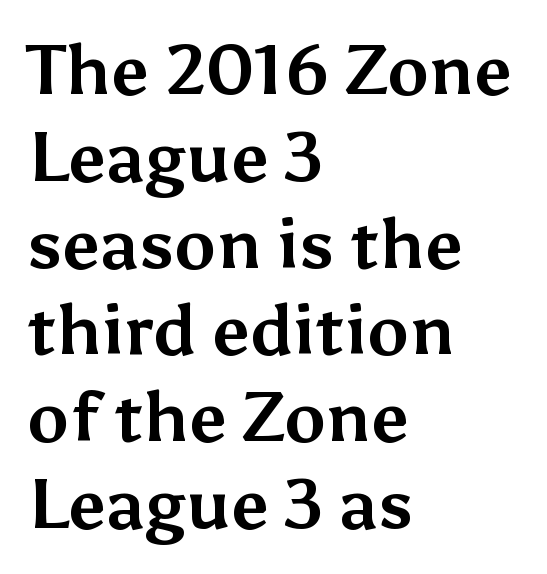
Q: Is the text bold? A: Yes.
Q: Is the text italic (slanted)? A: No, it is upright.
Q: Is the typeface a serif or a sans-serif typeface? A: Sans-serif.
Q: Is the text underlined? A: No.
Q: How is the paragraph aligned? A: Left-aligned.
Q: Is the spacing between letters normal or unusually wide? A: Normal.
Q: Width (condensed, normal, or wide)? A: Normal.
Q: Stroke contrast? A: Medium.
Q: x-height? A: Medium.
Q: Monospaced? A: No.
